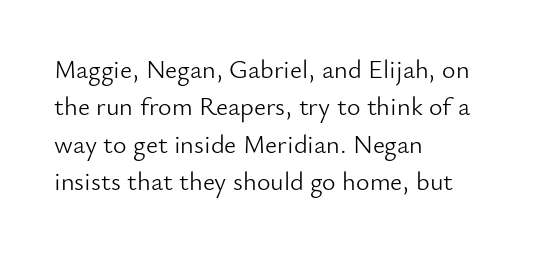
Is the letter spacing exaggerated? No — it looks like the ordinary default. This block has exactly the height ordinary leading produces. This is the regular roman posture of the typeface. Weight: not bold — regular or lighter.
